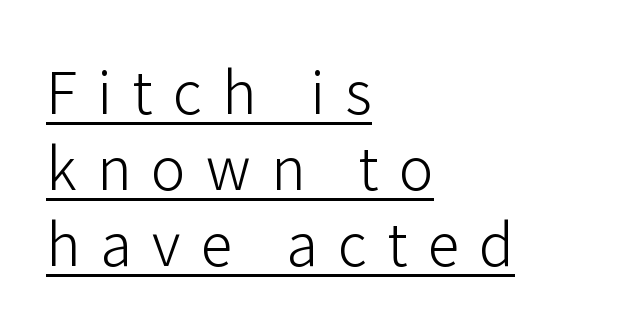
Q: Is the text bold? A: No.
Q: Is the text italic (slanted)? A: No, it is upright.
Q: Is the typeface a serif or a sans-serif typeface? A: Sans-serif.
Q: Is the text underlined? A: Yes.
Q: How is the paragraph aligned? A: Left-aligned.
Q: Is the spacing between letters normal or unusually wide? A: Unusually wide.
Q: Is the spacing between lines tight, normal or loose? A: Normal.
Q: Width (condensed, normal, or wide)? A: Normal.
Q: Stroke contrast? A: Low.
Q: x-height? A: Medium.
Q: Monospaced? A: No.
